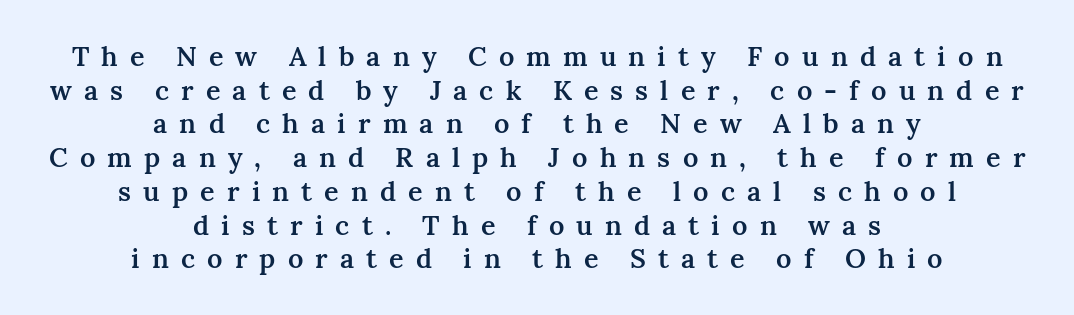
{"italic": "no", "bold": "semi", "underline": "no", "align": "center", "line_spacing": "normal", "line_spacing_ratio": 1.25, "letter_spacing": "wide", "letter_spacing_em": 0.45, "glyph_px": 27}
